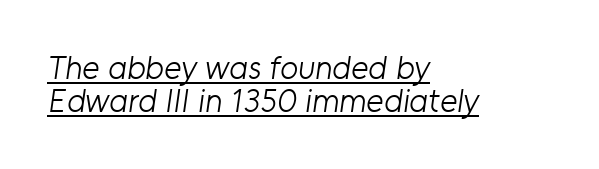
{"serif": "no", "bold": "no", "weight": "light", "width": "normal", "stroke_contrast": "low", "x_height": "medium", "monospaced": "no", "underline": "yes", "align": "left", "line_spacing": "tight", "line_spacing_ratio": 1.01, "letter_spacing": "normal", "letter_spacing_em": 0.0, "glyph_px": 33}
